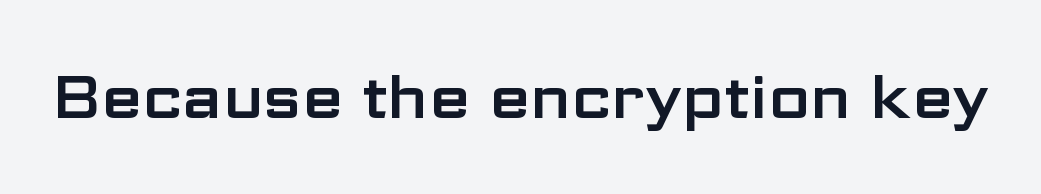
Vertical strokes here are truly vertical. Short note: letters normally spaced. The passage shown is typeset with a sans-serif family. This sample has the flowing, uneven cadence of proportional lettering.
